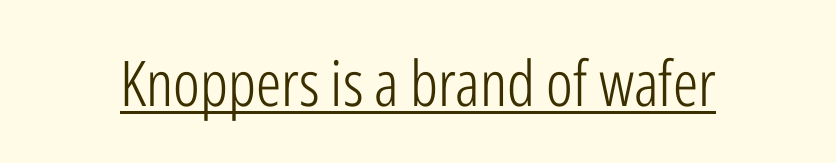
The glyphs are accompanied by a horizontal stroke just below them. When letters stand straight like this, we call the style roman or upright. The type is set solid horizontally, with unmodified tracking. Observe the absence of serifs on each vertical stroke in this sample. A typesetter would call this proportional, since set widths differ per character. On a weight scale, this lands at 450 or below.
